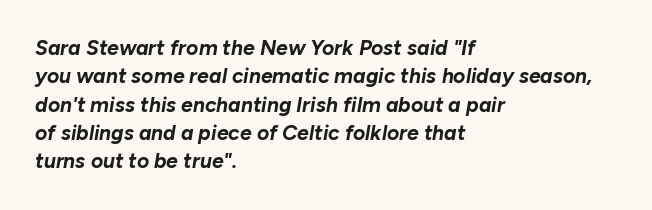
Check under the words: just untouched page. Notice how the passage keeps a crisp vertical edge on the left only. How heavy is the stroke? Heavy — this is a bold. In terms of leading, this rendering sits right in the middle.
